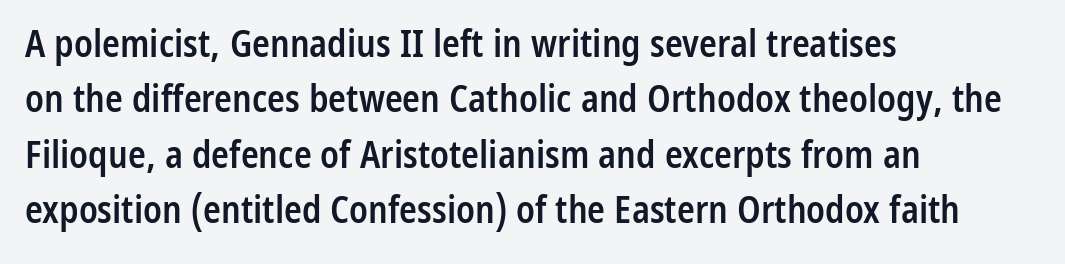
The image shows 37 px semibold, condensed sans-serif type, upright; set left-aligned, normal line spacing (1.5x), normal letter spacing, not underlined; low stroke contrast and a medium x-height.
